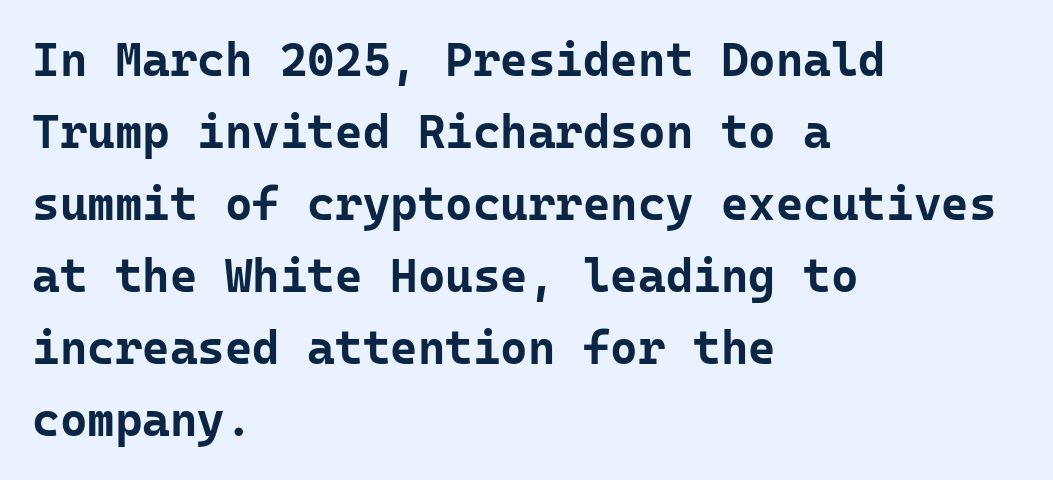
{"serif": "no", "italic": "no", "bold": "yes", "weight": "bold", "width": "normal", "stroke_contrast": "low", "x_height": "medium", "monospaced": "yes", "underline": "no", "align": "left", "line_spacing": "normal", "line_spacing_ratio": 1.53, "letter_spacing": "normal", "letter_spacing_em": 0.0, "glyph_px": 47}
